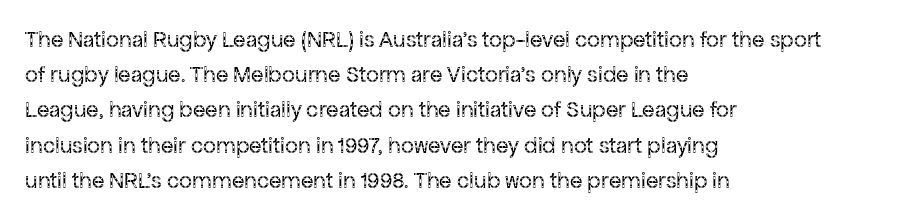
A typesetter would call this leading conventional body-copy spacing. Casual observation: everything's shoved over to the left. Counters stay open thanks to moderate or lighter strokes. The lettering stays uniformly vertical, giving the passage a roman look. No extra tracking has been applied to these lines. The gap between lines stays unmarked.
